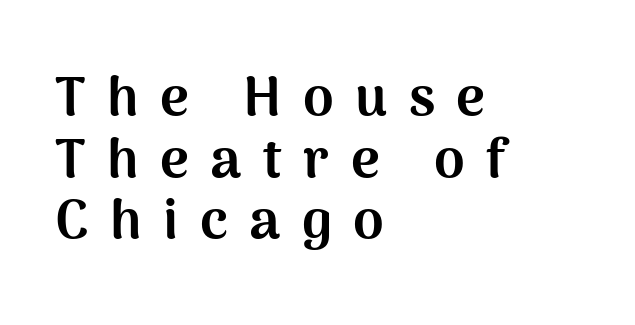
Rows of type sit shoulder to shoulder in the vertical direction. A student would call this left alignment; a typographer would say flush left, rag right. The glyphs in this specimen are sans serif. A dark, heavy texture on the line: the type is bold.
